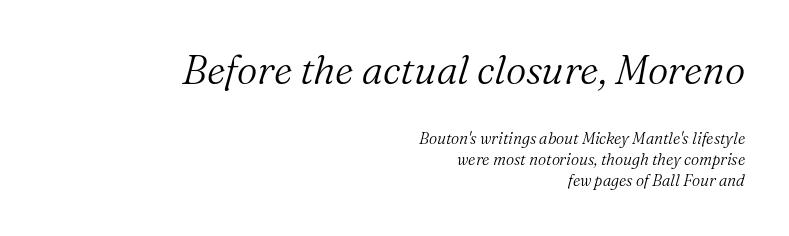
{"serif": "yes", "italic": "yes", "lean": "right", "slant_degrees": 16, "bold": "no", "weight": "light", "width": "normal", "stroke_contrast": "medium", "x_height": "medium", "monospaced": "no", "underline": "no", "align": "right", "line_spacing": "normal", "line_spacing_ratio": 1.31, "letter_spacing": "normal", "letter_spacing_em": 0.0, "larger_block": "first", "size_ratio": 2.5, "glyph_px": 40}
